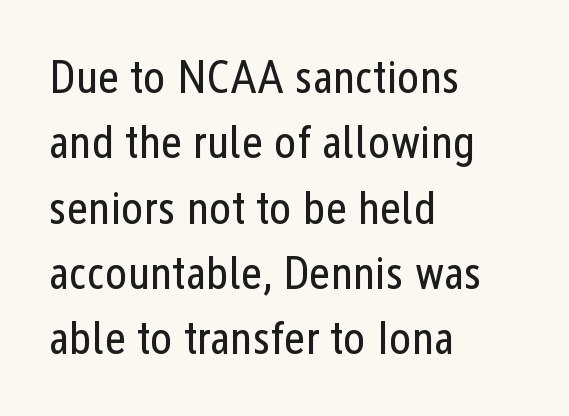
Is the stroke heavy? The answer is a plain regular-or-lighter. Beneath every word, the page is bare. Left-aligned paragraph, ragged on the right. These lines sit exactly where default settings would place them.
